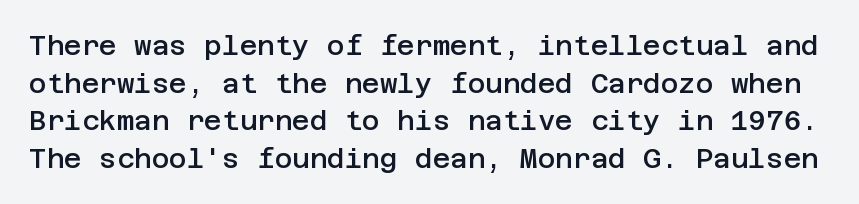
There is no visible air inserted between adjacent glyphs. The face used here is a semibold: visibly heavier than regular, lighter than bold. A typesetter would call this leading conventional body-copy spacing. Characters remain perfectly vertical along every line. The specimen omits any rule beneath the text block's lines.
